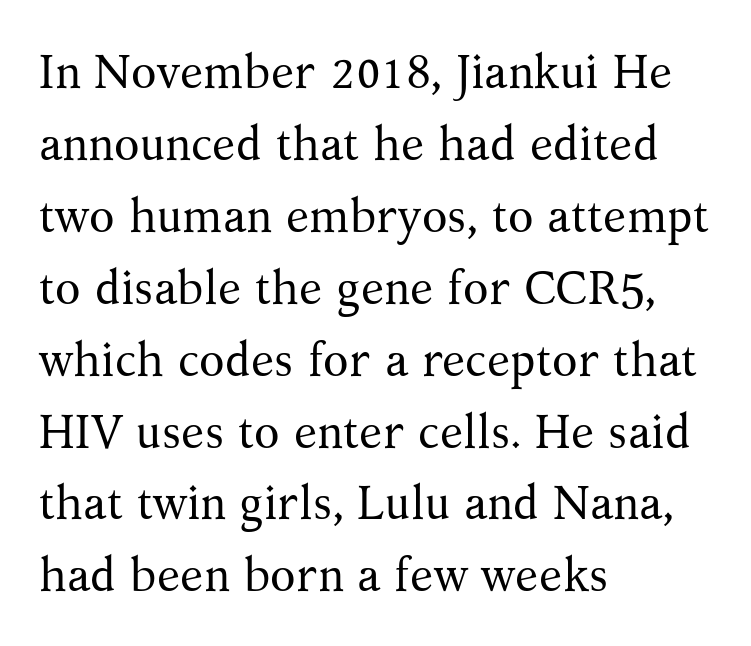
If you measured baseline to baseline, you'd find a middling distance. Stroke terminals: seriffed. Clear beneath every line of the passage. Inter-character spacing is left at the font's built-in metrics.
